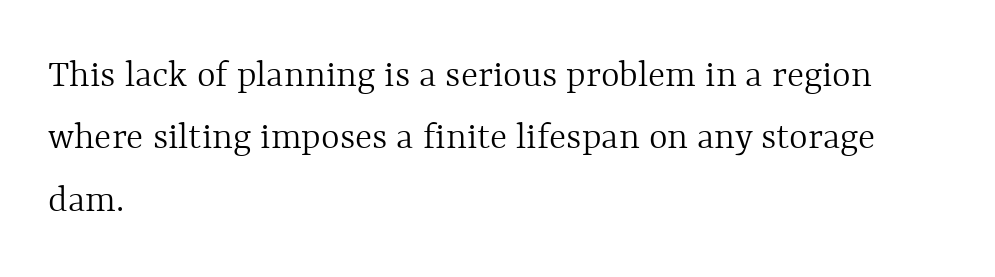
Q: Is the text bold? A: No.
Q: Is the text italic (slanted)? A: No, it is upright.
Q: Is the text underlined? A: No.
Q: How is the paragraph aligned? A: Left-aligned.
Q: Is the spacing between letters normal or unusually wide? A: Normal.
Q: Is the spacing between lines tight, normal or loose? A: Normal.
Q: Width (condensed, normal, or wide)? A: Normal.
Q: x-height? A: Medium.
Q: Monospaced? A: No.
